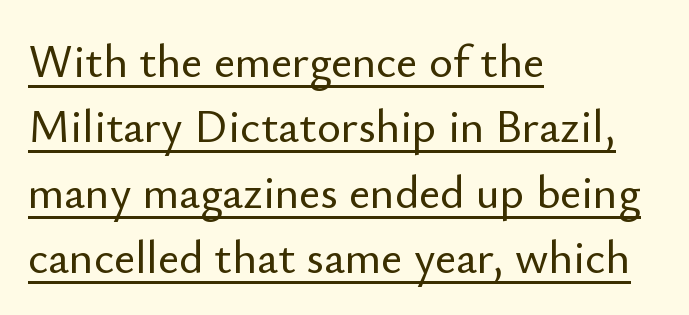
The designer left line spacing at the default. Left-aligned paragraph, ragged on the right. Each letter's strokes conclude bluntly, with no projecting serifs. Between one letter and the next there's only the usual sliver of space. Ordinary non-slanted type is in use.
